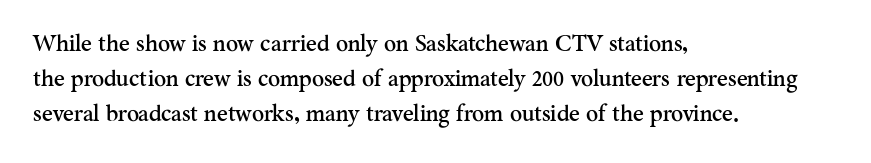
Q: Is the text italic (slanted)? A: No, it is upright.
Q: Is the text underlined? A: No.
Q: How is the paragraph aligned? A: Left-aligned.
Q: Is the spacing between letters normal or unusually wide? A: Normal.
Q: Is the spacing between lines tight, normal or loose? A: Normal.
